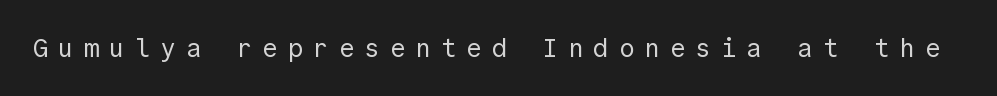
The type sits square on the baseline with zero lean. The weight tops out at a normal text grade. A bare baseline throughout the passage. Does extra space separate the letters? Yes, quite a lot of it.
